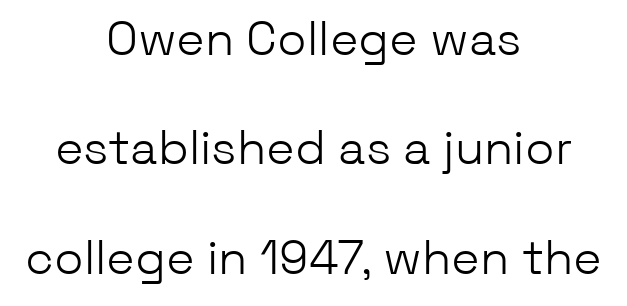
Every stem runs plumb, perpendicular to the baseline. The rendering uses natural spacing where letterforms have individual widths. Nothing sits at the stroke ends, so this counts as sans-serif. The lines are quadded center. The line-height multiplier appears high, well above default. Observe the ordinary spacing: letters are neighbours, not strangers.
